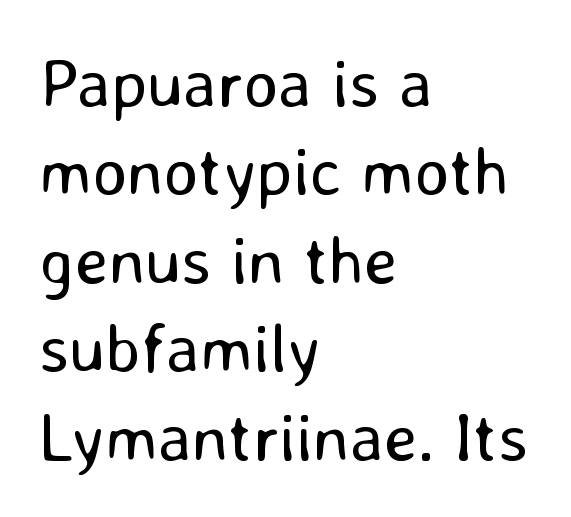
The image shows 68 px regular-weight sans-serif type, upright; set left-aligned, normal line spacing (1.3x), normal letter spacing, not underlined; low stroke contrast and a medium x-height.
